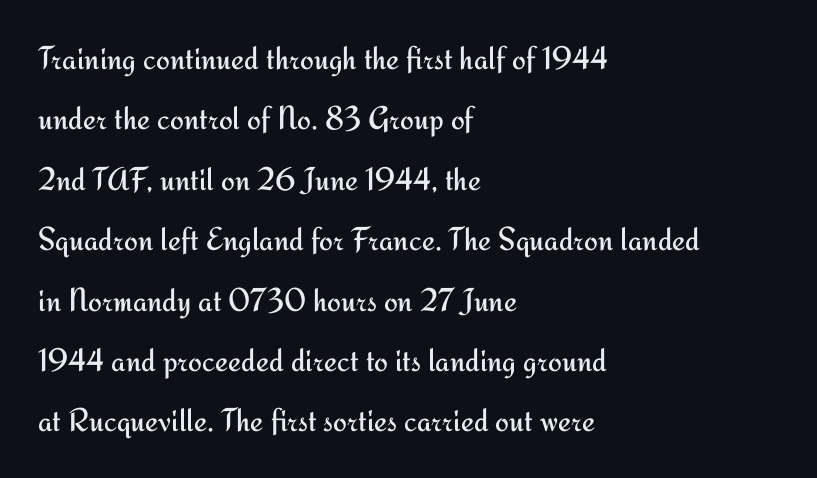
The image shows 33 px regular-weight sans-serif type, upright; set left-aligned, line spacing 1.83x, normal letter spacing, not underlined; medium stroke contrast and a small x-height.
